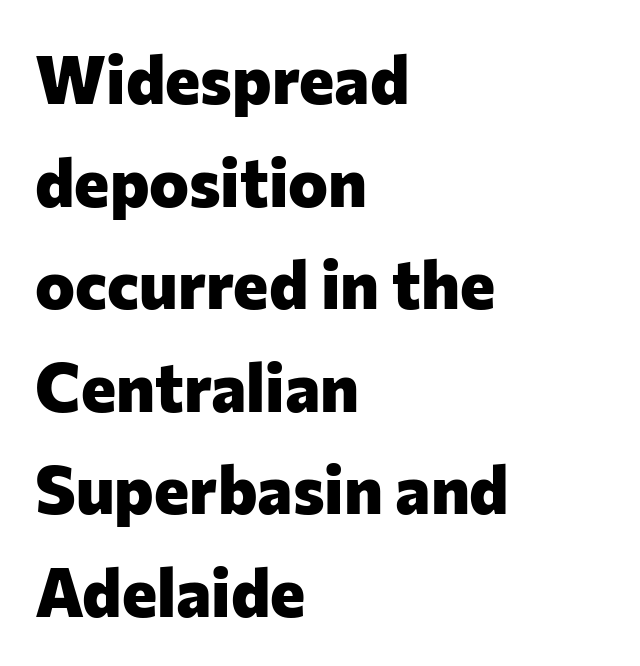
The image shows 67 px heavy sans-serif type, upright; set left-aligned, normal line spacing (1.53x), normal letter spacing, not underlined; low stroke contrast and a medium x-height.
